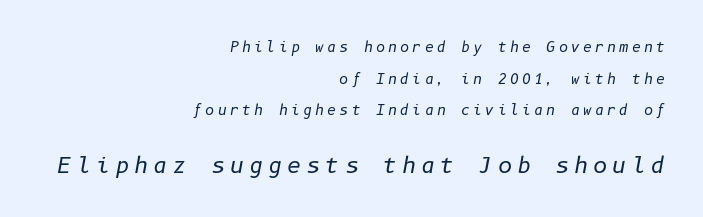
{"italic": "yes", "lean": "right", "slant_degrees": 10, "bold": "no", "underline": "no", "align": "right", "line_spacing": "loose", "line_spacing_ratio": 2.26, "letter_spacing": "wide", "letter_spacing_em": 0.22, "larger_block": "second", "size_ratio": 1.57, "glyph_px": 22}
